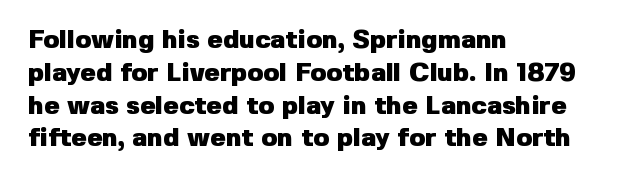
Q: Is the text bold? A: Yes.
Q: Is the text italic (slanted)? A: No, it is upright.
Q: Is the text underlined? A: No.
Q: How is the paragraph aligned? A: Left-aligned.
Q: Is the spacing between letters normal or unusually wide? A: Normal.
Q: Is the spacing between lines tight, normal or loose? A: Normal.
